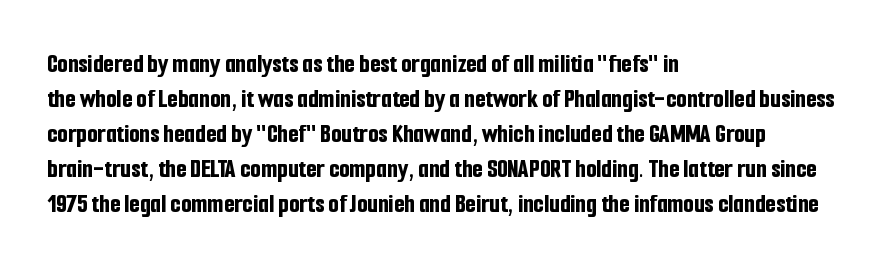
The image shows 27 px bold type, upright; set left-aligned, normal line spacing (1.3x), normal letter spacing, not underlined.
